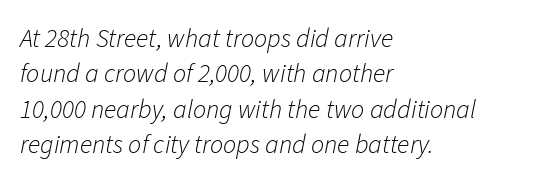
Each new line begins a customary step beneath the previous one. The gaps between neighbouring characters are ordinary and unremarkable. The space directly below the letters is spotless. Weight: not bold — regular or lighter. Alignment: flush left.
